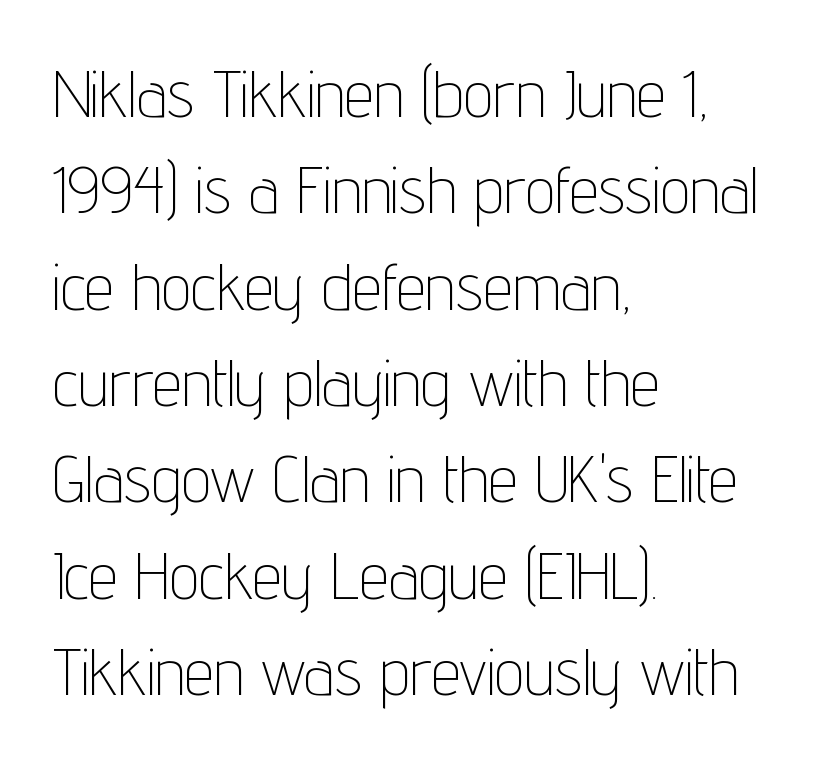
Nope, no serifs anywhere on these letters. Decoration check: the copy has no underline. The rows are spaced the way most documents space them. Horizontal alignment here is leftward, the default for most running prose. The passage shown is typed in a proportional face where columns would drift. The type is set solid horizontally, with unmodified tracking.
